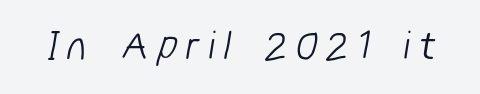
{"serif": "no", "bold": "no", "weight": "light", "width": "normal", "stroke_contrast": "low", "x_height": "medium", "monospaced": "no", "underline": "no", "glyph_px": 41}
